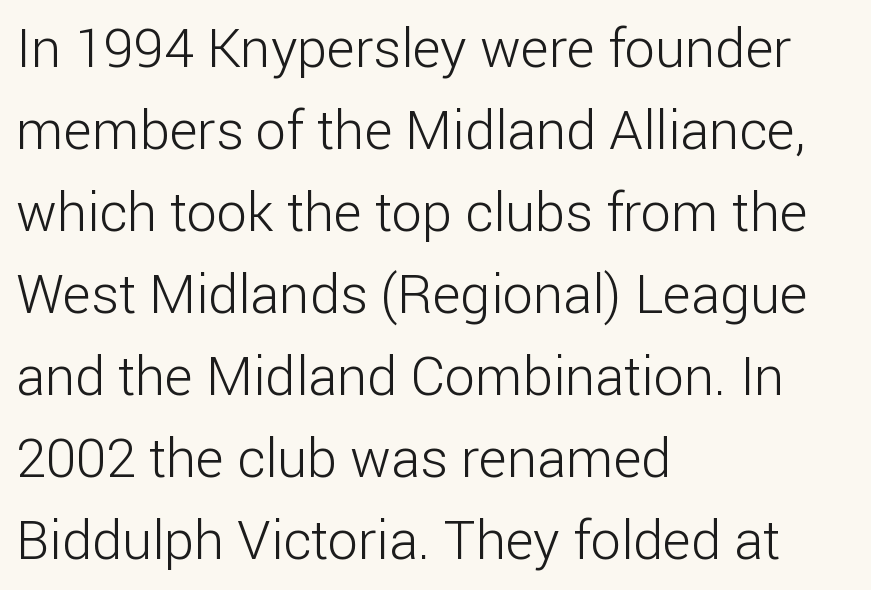
{"serif": "no", "italic": "no", "bold": "no", "weight": "light", "width": "normal", "stroke_contrast": "low", "x_height": "medium", "monospaced": "no", "underline": "no", "align": "left", "line_spacing": "normal", "line_spacing_ratio": 1.52, "letter_spacing": "normal", "letter_spacing_em": 0.0, "glyph_px": 54}
